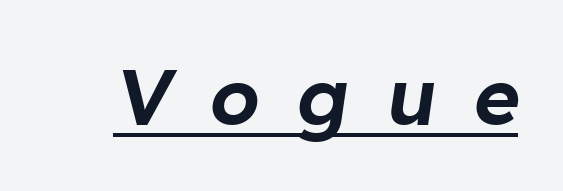
In terms of posture, this sample is oblique. This sample has the flowing, uneven cadence of proportional lettering. The glyphs are accompanied by a horizontal stroke just below them. Here the glyphs are tracked loosely, breaking word shapes into spaced letters.
